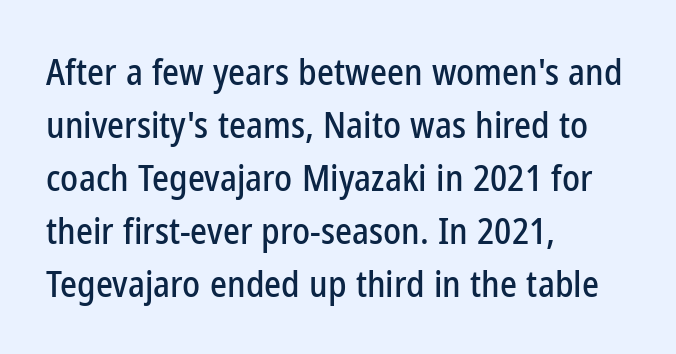
The image shows 36 px condensed sans-serif type, upright; set left-aligned, normal line spacing (1.47x), normal letter spacing, not underlined; low stroke contrast and a medium x-height.
